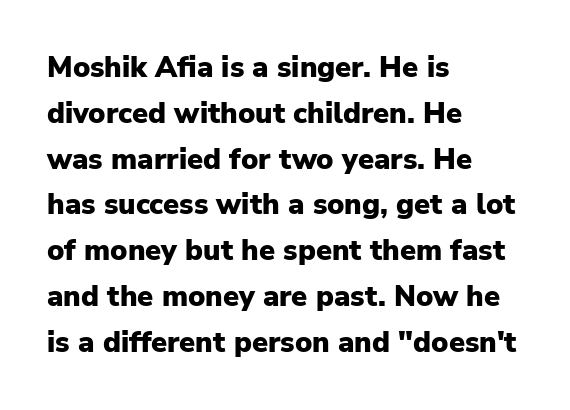
The image shows 29 px heavy sans-serif type, upright; set left-aligned, normal line spacing (1.58x), normal letter spacing, not underlined; low stroke contrast and a medium x-height.
